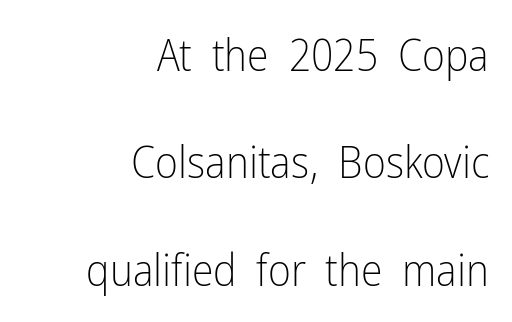
The image shows 44 px light, condensed sans-serif type, upright; set right-aligned, loose line spacing (2.44x), normal letter spacing, not underlined; low stroke contrast and a medium x-height.
